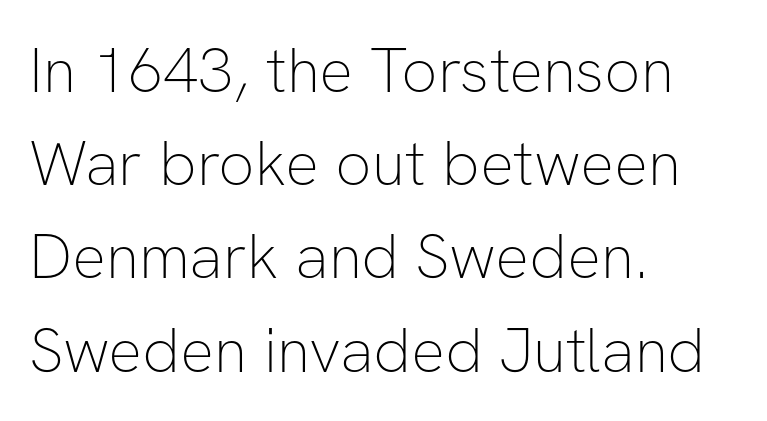
{"serif": "no", "italic": "no", "bold": "no", "weight": "thin", "width": "normal", "stroke_contrast": "low", "x_height": "medium", "monospaced": "no", "underline": "no", "align": "left", "line_spacing": "normal", "line_spacing_ratio": 1.48, "letter_spacing": "normal", "letter_spacing_em": 0.0, "glyph_px": 63}
